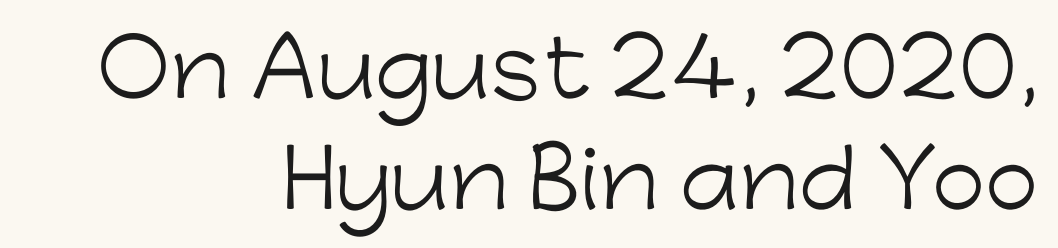
{"serif": "no", "italic": "no", "bold": "no", "weight": "light", "width": "normal", "stroke_contrast": "low", "x_height": "medium", "monospaced": "no", "underline": "no", "align": "right", "line_spacing": "normal", "line_spacing_ratio": 1.42, "letter_spacing": "normal", "letter_spacing_em": 0.0, "glyph_px": 78}
